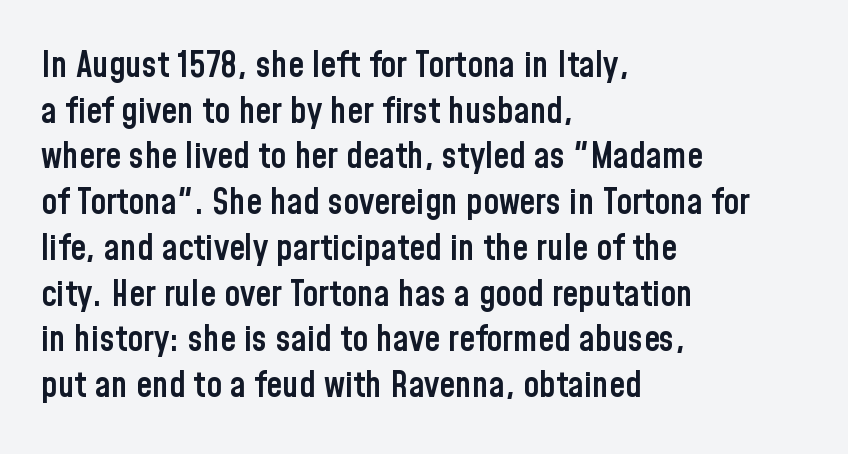
Q: Is the text bold? A: Semi-bold.
Q: Is the text italic (slanted)? A: No, it is upright.
Q: Is the typeface a serif or a sans-serif typeface? A: Sans-serif.
Q: Is the text underlined? A: No.
Q: How is the paragraph aligned? A: Left-aligned.
Q: Is the spacing between letters normal or unusually wide? A: Normal.
Q: Is the spacing between lines tight, normal or loose? A: Normal.
Q: Width (condensed, normal, or wide)? A: Condensed.
Q: Stroke contrast? A: Low.
Q: x-height? A: Medium.
Q: Monospaced? A: No.
